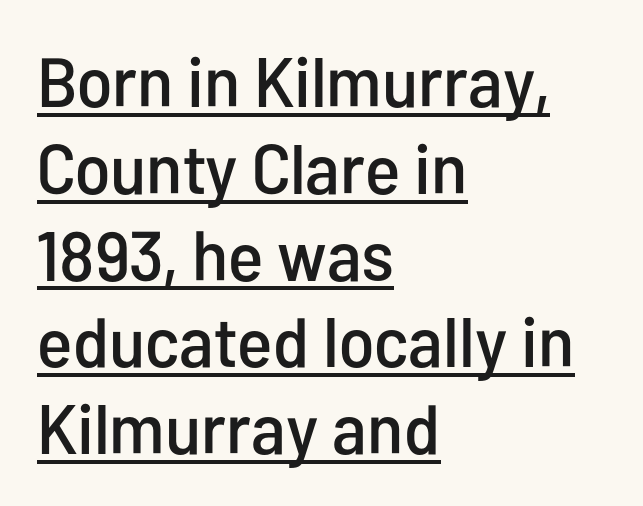
Each line starts at the same left margin while the right side varies. The passage shown is typeset with a sans-serif family. Inter-character spacing is left at the font's built-in metrics. You can tell it's not italic because the verticals are truly vertical. Quick note: underline on.
